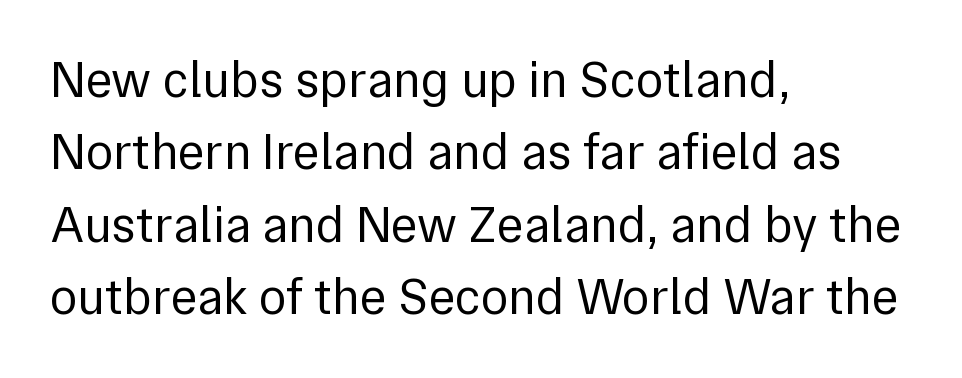
{"serif": "no", "italic": "no", "bold": "no", "weight": "regular", "width": "normal", "x_height": "medium", "monospaced": "no", "underline": "no", "align": "left", "line_spacing": "normal", "line_spacing_ratio": 1.42, "letter_spacing": "normal", "letter_spacing_em": 0.0, "glyph_px": 51}
